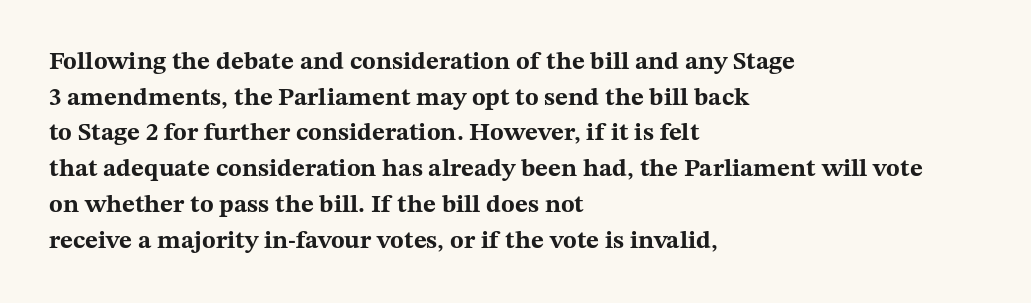
The image shows 25 px bold type, upright; set left-aligned, normal line spacing (1.43x), normal letter spacing, not underlined.
